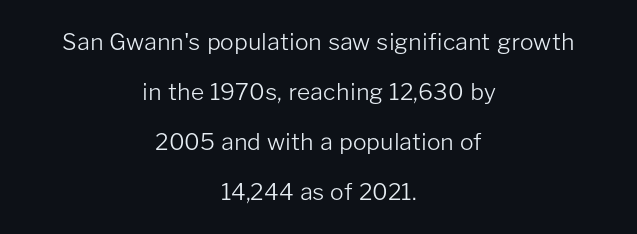
Glance below the letters and you will spot only blank space. Ordinary non-slanted type is in use. This block would shrink considerably if given ordinary leading; it's expanded now. Caption: face not bold, strokes unweighted. Is the letter spacing exaggerated? No — it looks like the ordinary default. The rendering positions every line midway between the sides.
